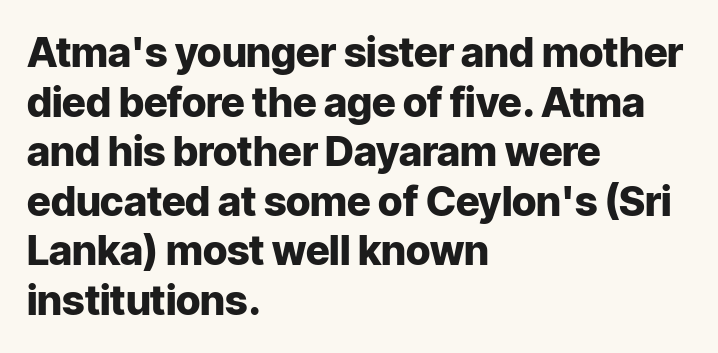
Q: Is the text bold? A: Yes.
Q: Is the text italic (slanted)? A: No, it is upright.
Q: Is the typeface a serif or a sans-serif typeface? A: Sans-serif.
Q: Is the text underlined? A: No.
Q: How is the paragraph aligned? A: Left-aligned.
Q: Is the spacing between letters normal or unusually wide? A: Normal.
Q: Width (condensed, normal, or wide)? A: Normal.
Q: Stroke contrast? A: Low.
Q: x-height? A: Medium.
Q: Monospaced? A: No.
